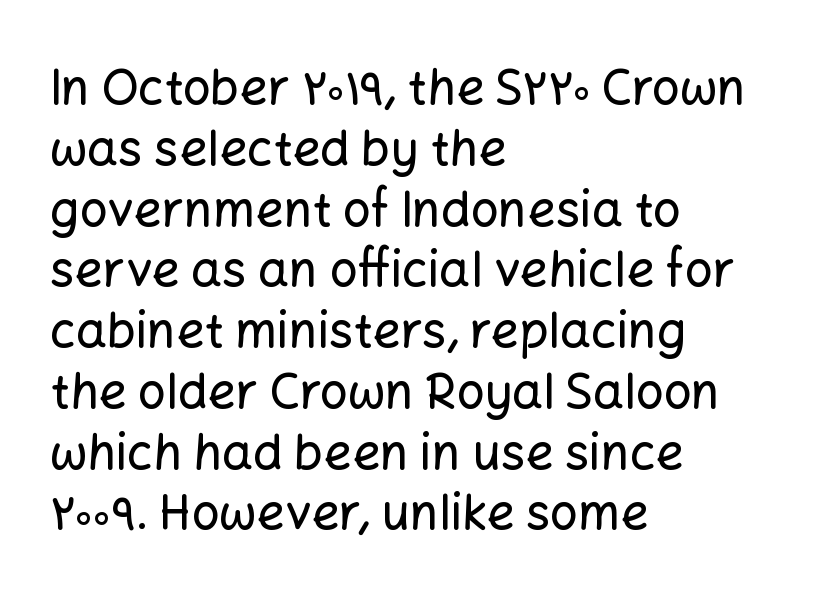
The rendering uses natural spacing where letterforms have individual widths. No extra tracking has been applied to these lines. The font's upright variant was chosen for this text. The face used here is a sans, in the tradition of grotesques and geometrics. Bare-footed words on every line.
